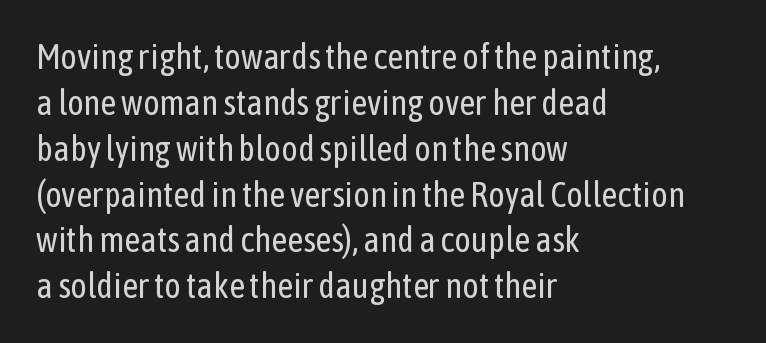
Q: Is the text bold? A: No.
Q: Is the text italic (slanted)? A: No, it is upright.
Q: Is the typeface a serif or a sans-serif typeface? A: Sans-serif.
Q: Is the text underlined? A: No.
Q: How is the paragraph aligned? A: Left-aligned.
Q: Is the spacing between letters normal or unusually wide? A: Normal.
Q: Is the spacing between lines tight, normal or loose? A: Normal.
Q: Width (condensed, normal, or wide)? A: Condensed.
Q: Stroke contrast? A: Low.
Q: x-height? A: Medium.
Q: Monospaced? A: No.
